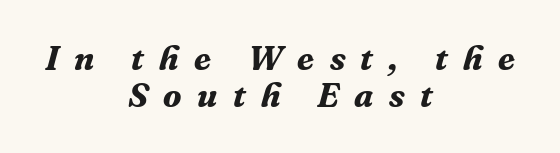
The paragraph shown floats in the horizontal middle. What weight is shown? A full bold with thick strokes. A typesetter would label this face a serif. The text carries the slant typical of an italic or oblique font. The leading is snug, giving the passage a crowded texture.
